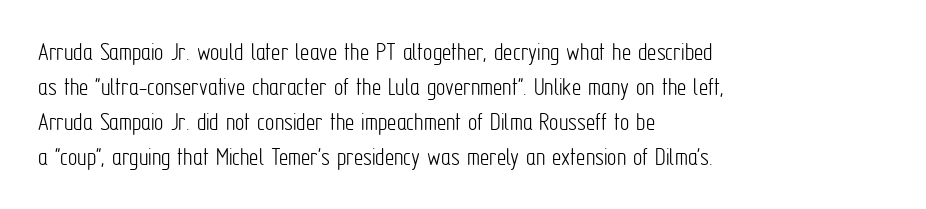
How are the letters spaced? Ordinarily, with no added tracking. Has an underline been added? It has not. Honestly, the row spacing looks completely unremarkable. The font is comparable to plain body text, perhaps lighter. Visually the block forms a straight wall on the left and a jagged coastline on the right.
